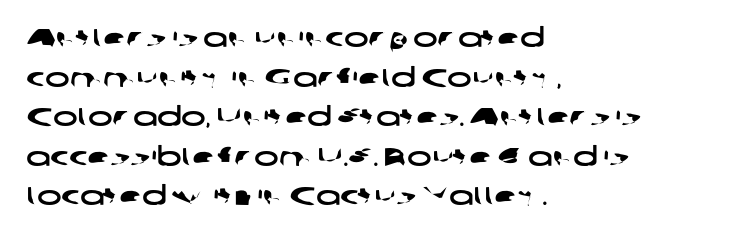
The passage shown is not underscored anywhere. Regarding leading, the lines here are spaced in the standard way. Line starts are locked; line ends wander. No extra tracking has been applied to these lines.
